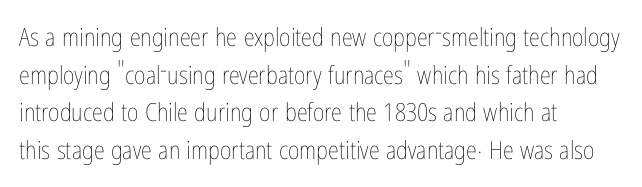
The image shows 25 px text type, upright; set left-aligned, normal line spacing (1.51x), normal letter spacing, not underlined.
